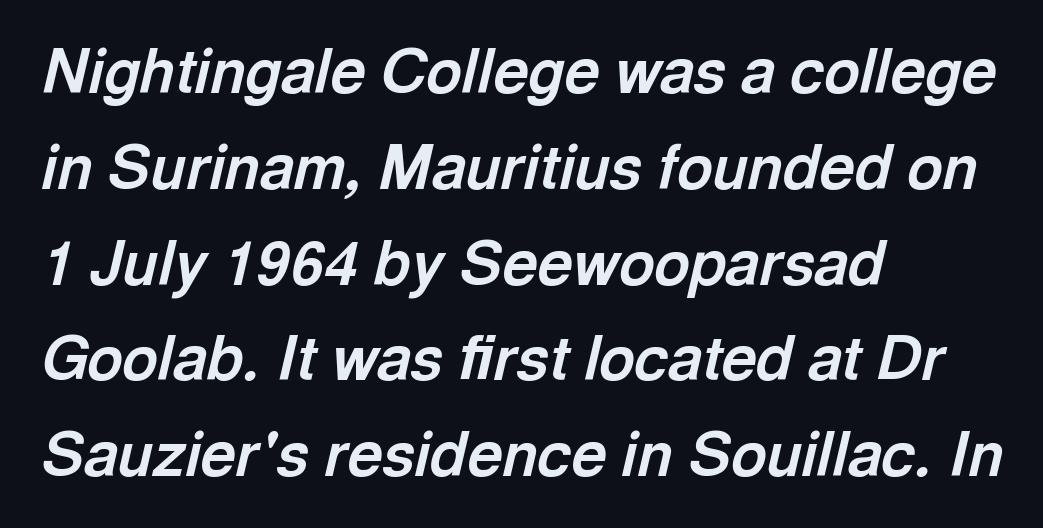
This sample keeps an unexceptional amount of space between lines. Look at the stroke-to-counter ratio: heavy, a bold. Character widths vary here, with narrow letters taking less room than wide ones. Glance below the letters and you will spot only blank space.
